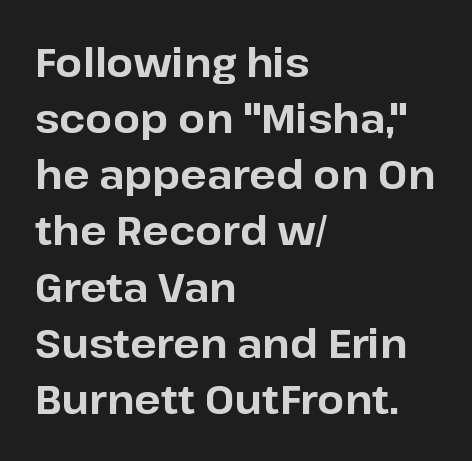
{"serif": "no", "italic": "no", "bold": "yes", "weight": "bold", "width": "normal", "stroke_contrast": "low", "x_height": "medium", "monospaced": "no", "underline": "no", "align": "left", "line_spacing": "normal", "line_spacing_ratio": 1.44, "letter_spacing": "normal", "letter_spacing_em": 0.0, "glyph_px": 39}
